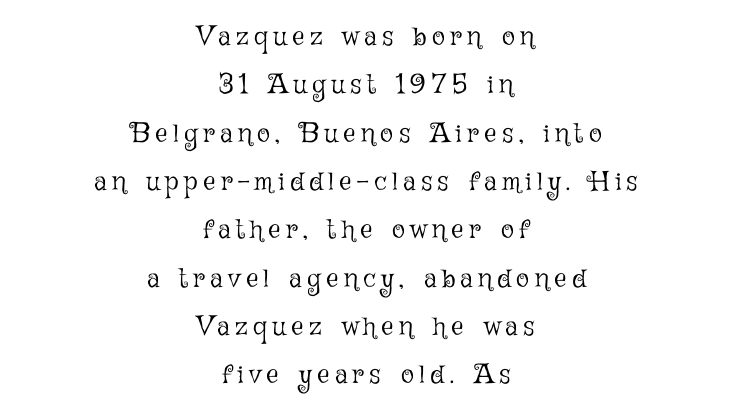
A student would call this center alignment; a typographer would say set centered. No chunkiness to these letters — they're not bold. Descenders are the only things crossing below the line. Here the glyphs are tracked loosely, breaking word shapes into spaced letters. Nope, not italic — everything's standing straight.
